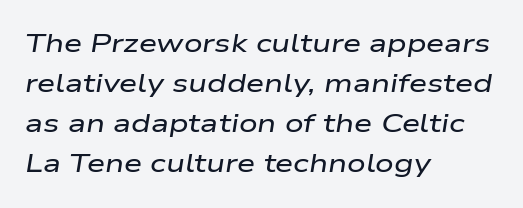
Is the block centered? No — it sits flush against the left margin. Lines of text with bare space underneath. A typesetter would call this zero additional tracking. Is the type slanted? Yes — the strokes lean at a clear angle. Notice how descenders clear the ascenders below comfortably — that's standard leading.
